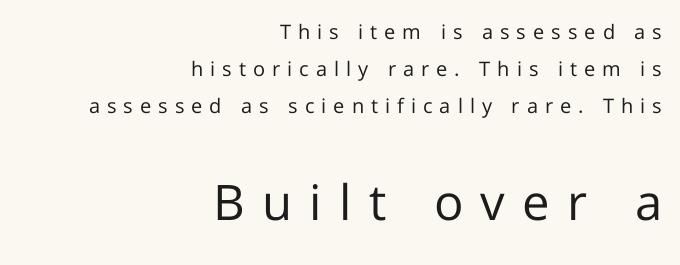
{"serif": "no", "italic": "no", "bold": "no", "weight": "regular", "width": "normal", "stroke_contrast": "low", "x_height": "medium", "monospaced": "no", "underline": "no", "align": "right", "line_spacing_ratio": 1.85, "letter_spacing": "wide", "letter_spacing_em": 0.35, "larger_block": "second", "size_ratio": 2.45, "glyph_px": 49}
